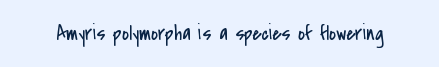
The image shows 21 px text type, upright; set normal letter spacing, not underlined.
